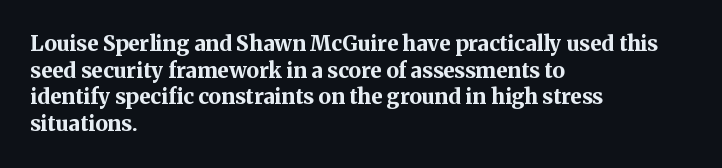
{"italic": "no", "bold": "yes", "underline": "no", "align": "left", "line_spacing": "normal", "line_spacing_ratio": 1.27, "letter_spacing": "normal", "letter_spacing_em": 0.0, "glyph_px": 21}
